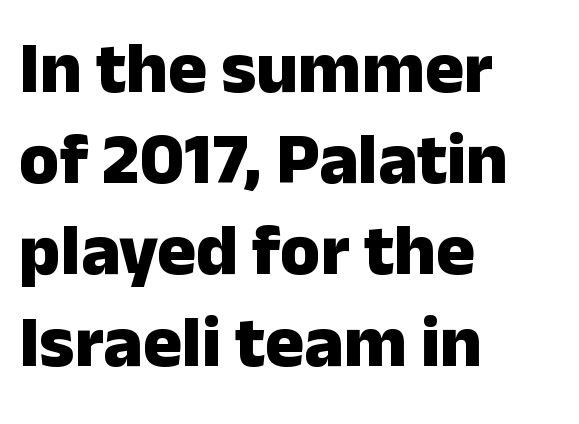
{"serif": "no", "italic": "no", "bold": "yes", "weight": "heavy", "width": "normal", "stroke_contrast": "low", "x_height": "medium", "monospaced": "no", "underline": "no", "align": "left", "line_spacing": "normal", "line_spacing_ratio": 1.25, "letter_spacing": "normal", "letter_spacing_em": 0.0, "glyph_px": 73}
